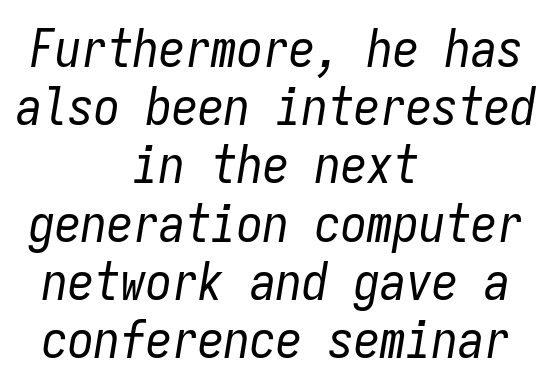
{"italic": "yes", "lean": "right", "slant_degrees": 9, "bold": "no", "weight": "regular", "width": "condensed", "stroke_contrast": "low", "x_height": "medium", "monospaced": "yes", "underline": "no", "align": "center", "line_spacing": "tight", "line_spacing_ratio": 1.12, "letter_spacing": "normal", "letter_spacing_em": 0.0, "glyph_px": 52}
